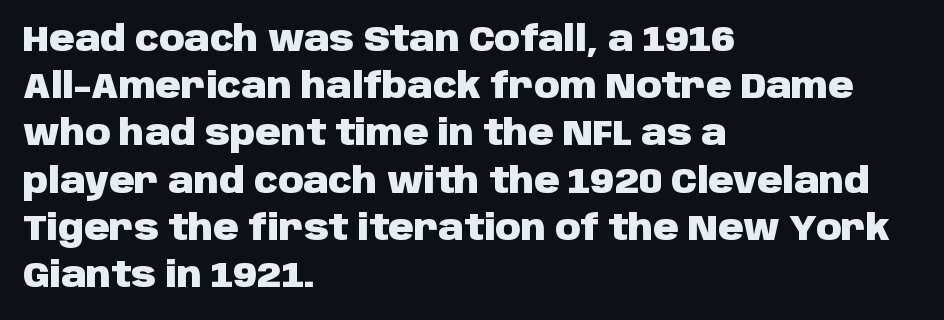
Q: Is the text bold? A: Yes.
Q: Is the text italic (slanted)? A: No, it is upright.
Q: Is the typeface a serif or a sans-serif typeface? A: Sans-serif.
Q: Is the text underlined? A: No.
Q: How is the paragraph aligned? A: Left-aligned.
Q: Is the spacing between letters normal or unusually wide? A: Normal.
Q: Is the spacing between lines tight, normal or loose? A: Normal.
Q: Width (condensed, normal, or wide)? A: Normal.
Q: Stroke contrast? A: Low.
Q: x-height? A: Large.
Q: Monospaced? A: No.
